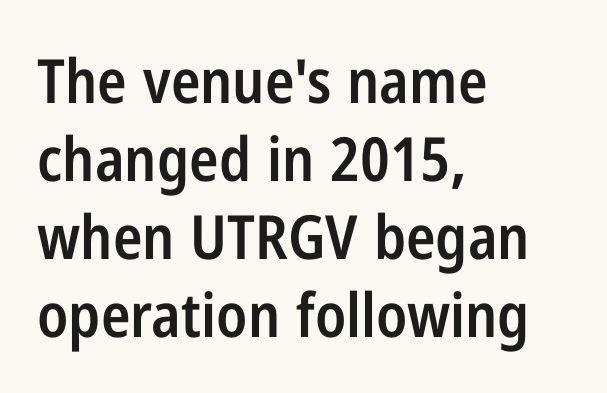
The image shows 61 px semibold, condensed sans-serif type, upright; set left-aligned, normal line spacing (1.28x), normal letter spacing, not underlined; low stroke contrast and a medium x-height.
